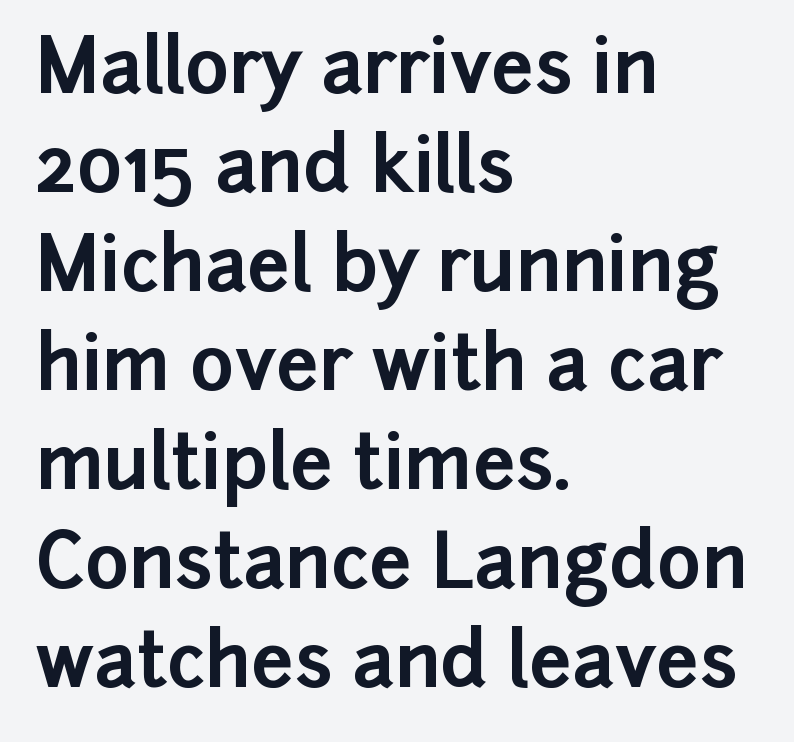
Q: Is the text bold? A: Yes.
Q: Is the text italic (slanted)? A: No, it is upright.
Q: Is the typeface a serif or a sans-serif typeface? A: Sans-serif.
Q: Is the text underlined? A: No.
Q: How is the paragraph aligned? A: Left-aligned.
Q: Is the spacing between letters normal or unusually wide? A: Normal.
Q: Is the spacing between lines tight, normal or loose? A: Normal.
Q: Width (condensed, normal, or wide)? A: Normal.
Q: Stroke contrast? A: Low.
Q: x-height? A: Medium.
Q: Monospaced? A: No.
